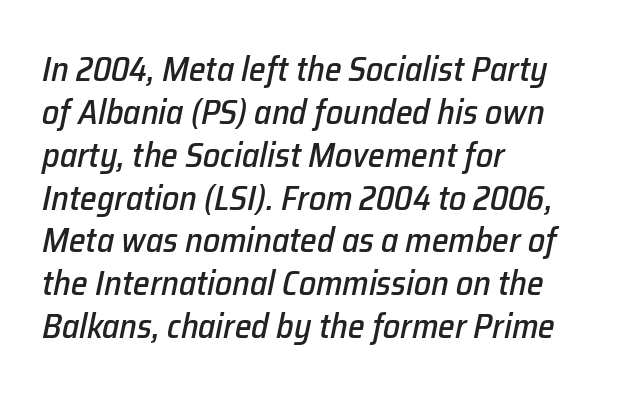
The image shows 34 px text type, italic (leaning right); set left-aligned, normal line spacing (1.26x), normal letter spacing, not underlined; low stroke contrast and a medium x-height.
